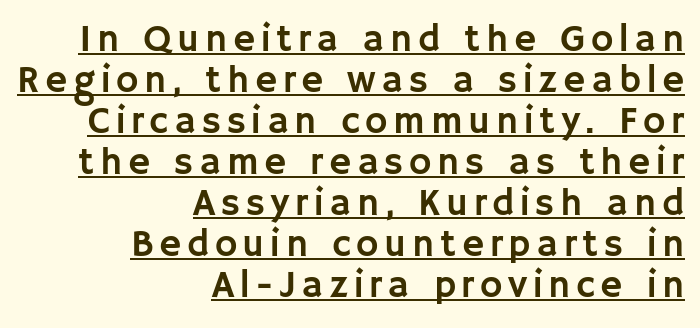
{"serif": "no", "italic": "no", "width": "normal", "stroke_contrast": "low", "x_height": "large", "monospaced": "no", "underline": "yes", "align": "right", "line_spacing": "tight", "line_spacing_ratio": 1.08, "glyph_px": 38}
